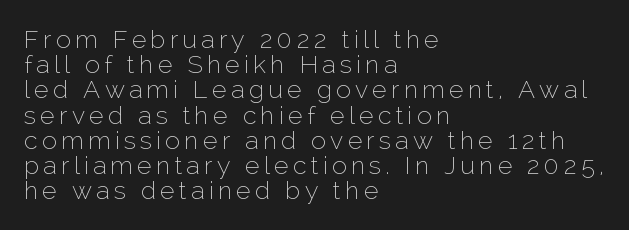
{"italic": "no", "bold": "no", "underline": "no", "align": "left", "line_spacing": "tight", "line_spacing_ratio": 1.01, "glyph_px": 25}
